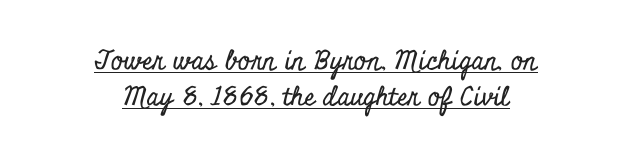
{"underline": "yes", "align": "center", "line_spacing": "normal", "line_spacing_ratio": 1.39, "letter_spacing": "normal", "letter_spacing_em": 0.0, "glyph_px": 26}
